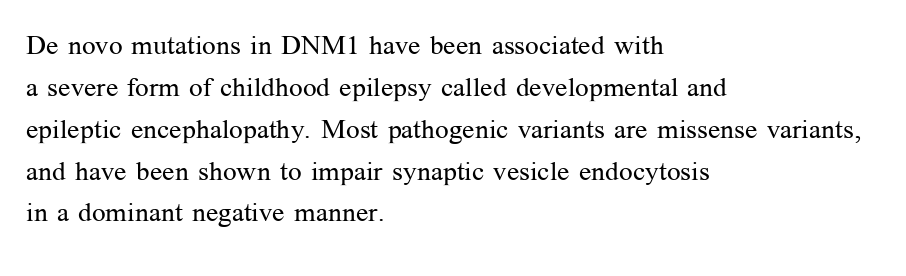
Anything drawn beneath the words? Only blank space. Each word holds together tightly as a unit, with standard inter-letter gaps. Each stroke keeps to a modest, everyday thickness or less. Normally led — the rows are evenly, conventionally spaced. In CSS terms this would be text-align: left. Does the lettering tilt? It doesn't — this is upright.
